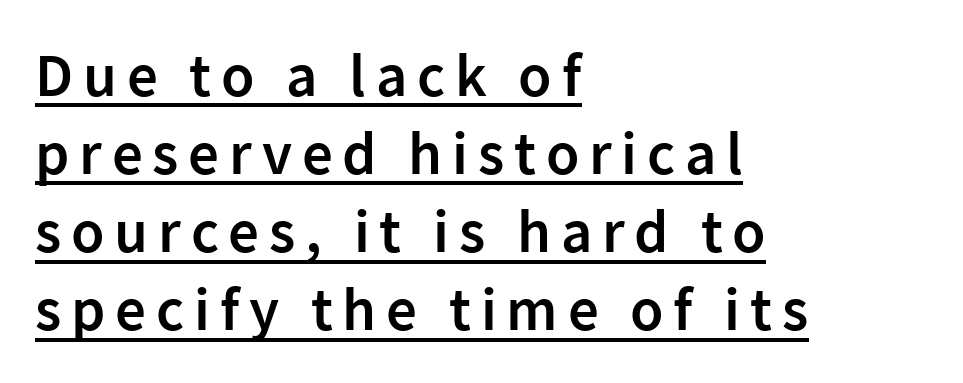
Q: Is the text bold? A: Semi-bold.
Q: Is the text italic (slanted)? A: No, it is upright.
Q: Is the typeface a serif or a sans-serif typeface? A: Sans-serif.
Q: Is the text underlined? A: Yes.
Q: How is the paragraph aligned? A: Left-aligned.
Q: Is the spacing between lines tight, normal or loose? A: Normal.
Q: Width (condensed, normal, or wide)? A: Normal.
Q: Stroke contrast? A: Low.
Q: x-height? A: Medium.
Q: Monospaced? A: No.
